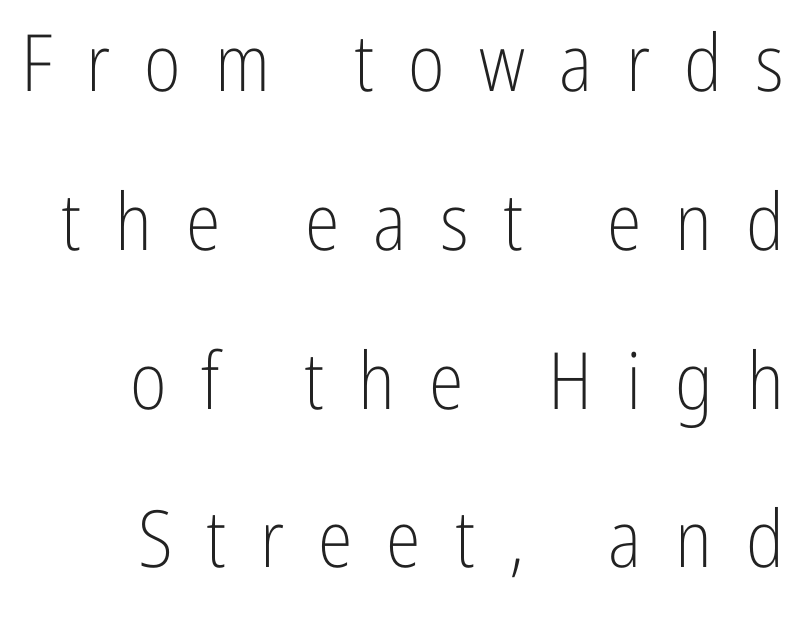
The image shows 79 px light, condensed sans-serif type, upright; set loose line spacing (2.01x), unusually wide letter spacing (+0.43 em), not underlined; low stroke contrast and a medium x-height.
